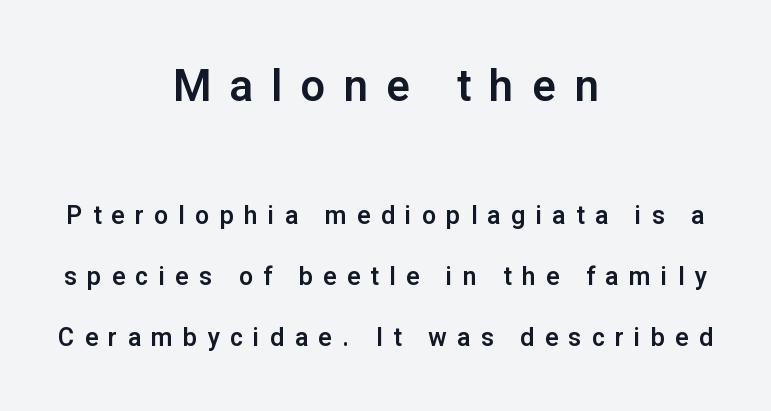
{"serif": "no", "italic": "no", "width": "normal", "stroke_contrast": "low", "x_height": "medium", "monospaced": "no", "underline": "no", "align": "center", "line_spacing": "loose", "line_spacing_ratio": 2.44, "letter_spacing": "wide", "letter_spacing_em": 0.41, "larger_block": "first", "size_ratio": 1.76, "glyph_px": 44}
